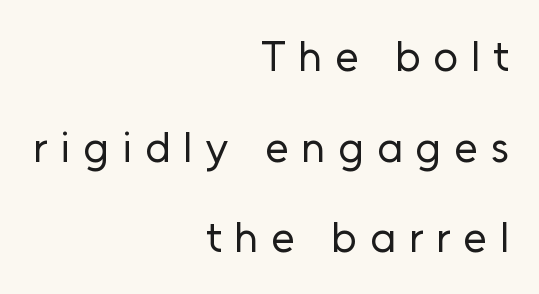
Serifs: no, the terminals of the letterforms are clean. Horizontal alignment here is rightward, an uncommon choice for prose. In terms of leading, this rendering errs on the spacious side. The baseline area is clear.
